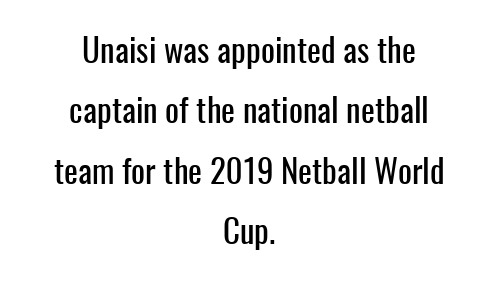
The image shows 33 px condensed sans-serif type, upright; set centered, line spacing 1.83x, normal letter spacing, not underlined; low stroke contrast and a medium x-height.
